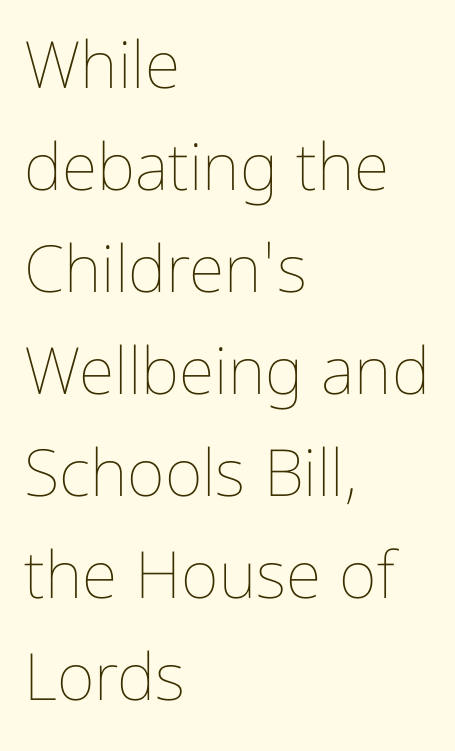
The image shows 65 px thin, condensed type, upright; set left-aligned, normal line spacing (1.57x), normal letter spacing, not underlined; low stroke contrast and a medium x-height.
